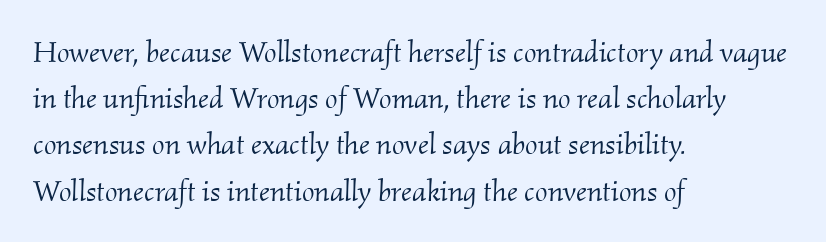
The image shows 30 px light serif type, italic (leaning right); set left-aligned, normal line spacing (1.54x), normal letter spacing, not underlined; medium stroke contrast and a small x-height.
